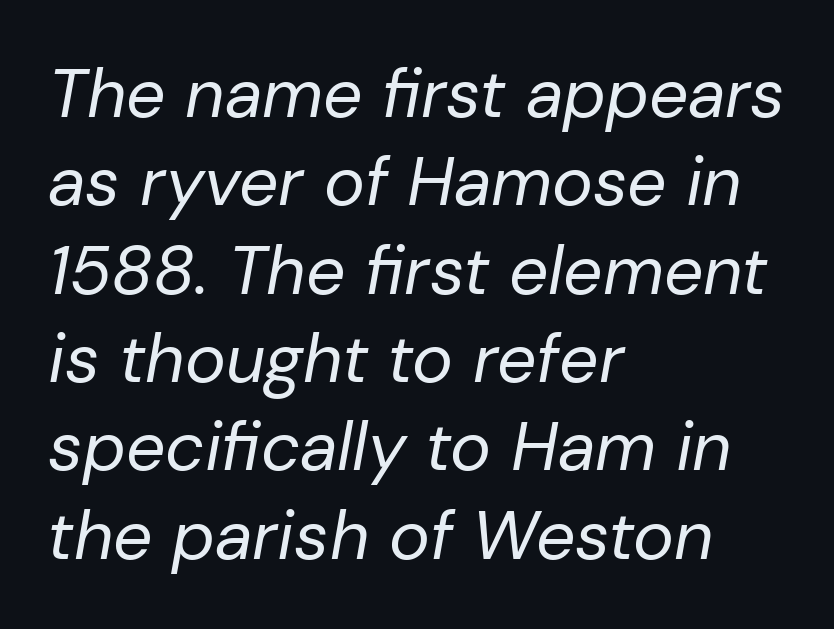
{"italic": "yes", "lean": "right", "slant_degrees": 10, "bold": "no", "weight": "regular", "width": "normal", "stroke_contrast": "low", "x_height": "medium", "monospaced": "no", "underline": "no", "align": "left", "line_spacing": "normal", "line_spacing_ratio": 1.28, "letter_spacing": "normal", "letter_spacing_em": 0.0, "glyph_px": 69}
